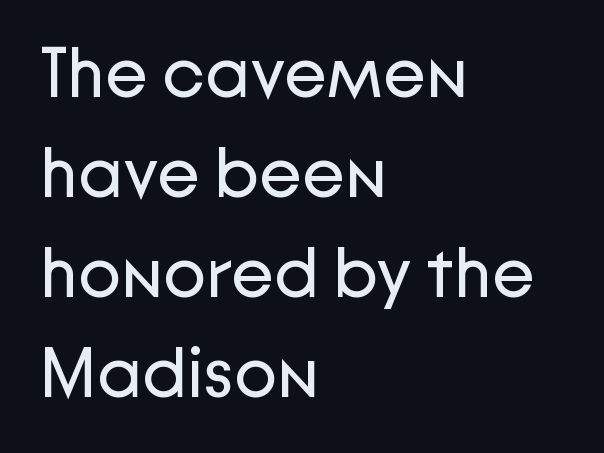
The image shows 71 px regular-weight sans-serif type, upright; set left-aligned, normal line spacing (1.41x), normal letter spacing, not underlined; low stroke contrast and a medium x-height.
